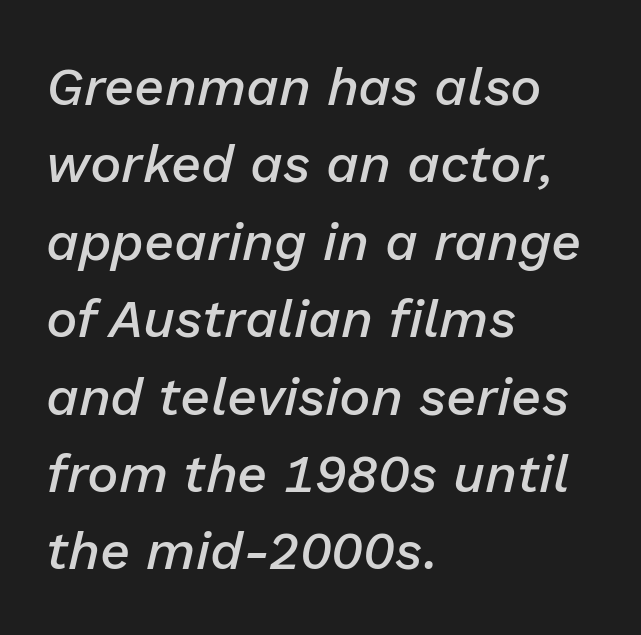
What weight is shown? A semibold, between regular and bold. Do the characters align in a grid? No, the font is proportional. You can tell it's italic because the verticals aren't actually vertical. Quick note: interline space is typical. Where is the straight margin? On the left. This rendering features lettering with no underline.
